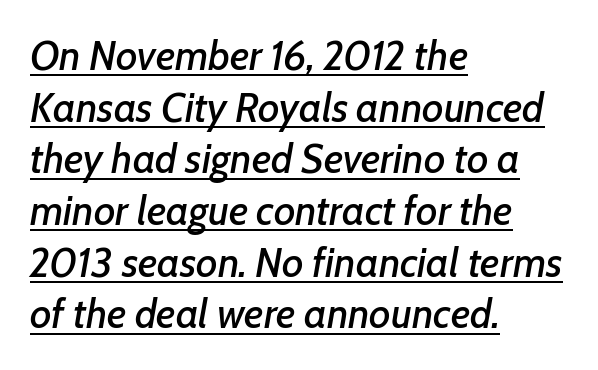
Q: Is the text italic (slanted)? A: Yes, it leans right by about 7 degrees.
Q: Is the text underlined? A: Yes.
Q: How is the paragraph aligned? A: Left-aligned.
Q: Is the spacing between letters normal or unusually wide? A: Normal.
Q: Is the spacing between lines tight, normal or loose? A: Normal.
Q: Width (condensed, normal, or wide)? A: Normal.
Q: Stroke contrast? A: Low.
Q: x-height? A: Medium.
Q: Monospaced? A: No.
